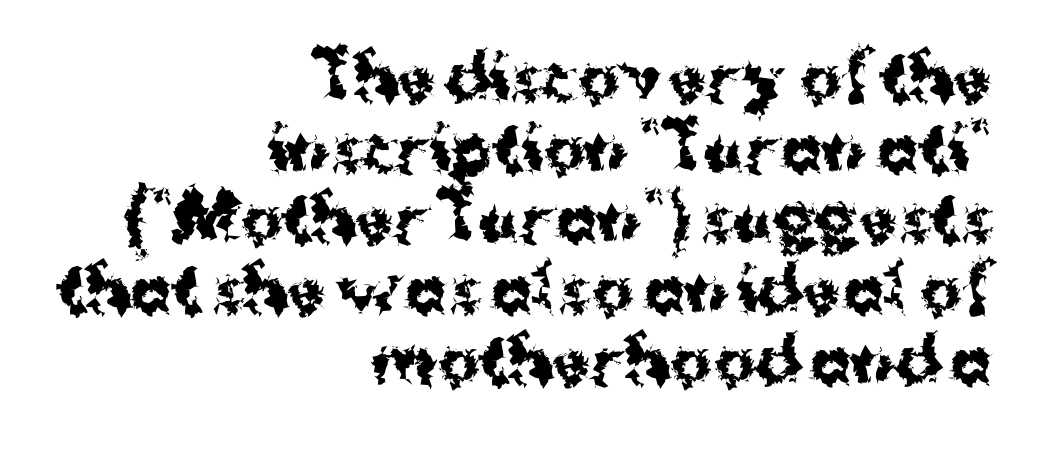
The image shows 62 px bold sans-serif type, upright; set right-aligned, tight line spacing (1.14x), normal letter spacing, not underlined; medium stroke contrast and a medium x-height.
